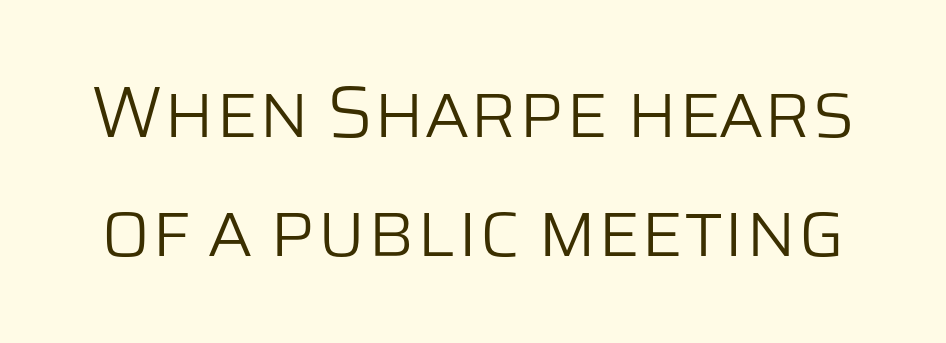
{"serif": "no", "italic": "no", "bold": "no", "weight": "light", "width": "normal", "stroke_contrast": "low", "x_height": "large", "monospaced": "no", "underline": "no", "line_spacing": "normal", "line_spacing_ratio": 1.63, "letter_spacing": "normal", "letter_spacing_em": 0.0, "glyph_px": 73}
